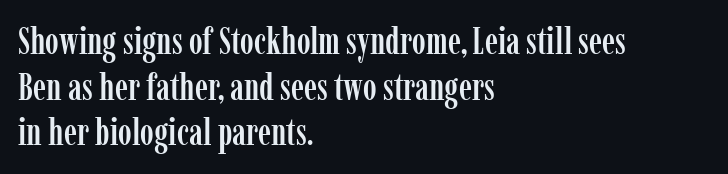
You can tell from the footed stems that serif type was used. The passage shown is typed in a proportional face where columns would drift. A student would call this left alignment; a typographer would say flush left, rag right. The type is set solid horizontally, with unmodified tracking. The lettering holds an erect, upright posture throughout.
